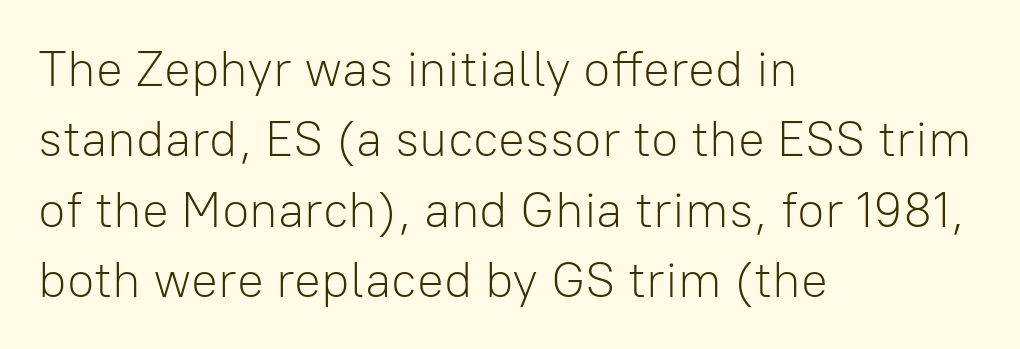
Q: Is the text bold? A: No.
Q: Is the text italic (slanted)? A: No, it is upright.
Q: Is the typeface a serif or a sans-serif typeface? A: Sans-serif.
Q: Is the text underlined? A: No.
Q: How is the paragraph aligned? A: Left-aligned.
Q: Is the spacing between letters normal or unusually wide? A: Normal.
Q: Is the spacing between lines tight, normal or loose? A: Normal.
Q: Width (condensed, normal, or wide)? A: Normal.
Q: Stroke contrast? A: Low.
Q: x-height? A: Medium.
Q: Monospaced? A: No.
